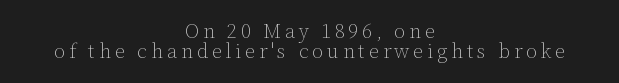
The image shows 20 px text type, upright; set centered, tight line spacing (0.98x), not underlined.
